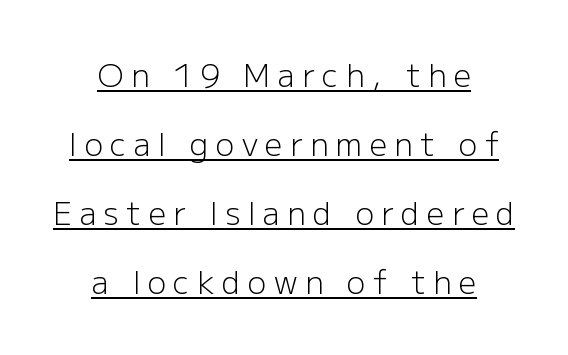
{"serif": "no", "italic": "no", "bold": "no", "weight": "light", "width": "normal", "stroke_contrast": "low", "x_height": "medium", "monospaced": "no", "underline": "yes", "align": "center", "line_spacing": "loose", "line_spacing_ratio": 2.23, "letter_spacing": "wide", "letter_spacing_em": 0.24, "glyph_px": 31}
